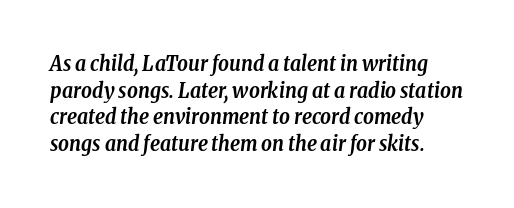
The image shows 21 px bold type, italic (leaning right); set normal line spacing (1.27x), normal letter spacing, not underlined.
